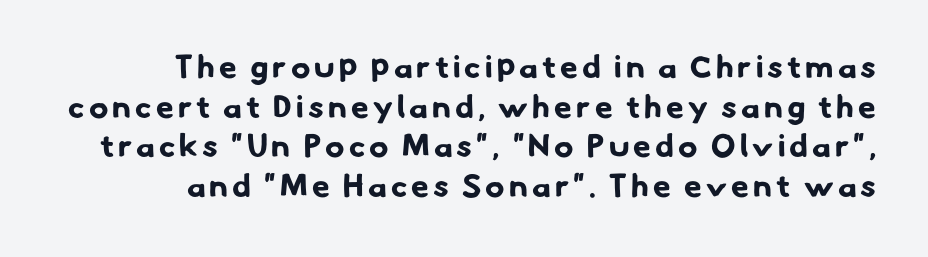
{"serif": "no", "bold": "yes", "weight": "bold", "width": "normal", "stroke_contrast": "low", "x_height": "small", "monospaced": "no", "underline": "no", "line_spacing_ratio": 1.24, "glyph_px": 32}
